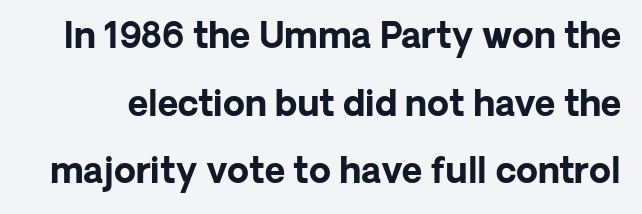
Q: Is the text bold? A: Yes.
Q: Is the text italic (slanted)? A: No, it is upright.
Q: Is the typeface a serif or a sans-serif typeface? A: Sans-serif.
Q: Is the text underlined? A: No.
Q: Is the spacing between letters normal or unusually wide? A: Normal.
Q: Is the spacing between lines tight, normal or loose? A: Loose.
Q: Width (condensed, normal, or wide)? A: Normal.
Q: Stroke contrast? A: Low.
Q: x-height? A: Medium.
Q: Monospaced? A: No.
